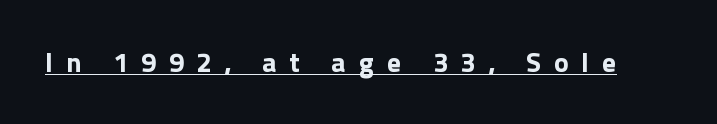
The image shows 28 px bold sans-serif type, upright; set unusually wide letter spacing (+0.46 em), underlined; a medium x-height.
